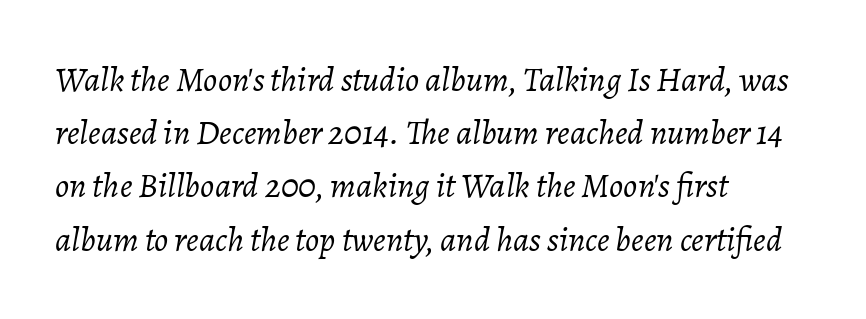
Look at the tracking — it's just the regular setting, nothing added. A typesetter would call this proportional, since set widths differ per character. The passage is arranged the way most books set body copy — flush left. There's an unmistakable incline to the writing here. The line-height multiplier appears to be the usual default.
